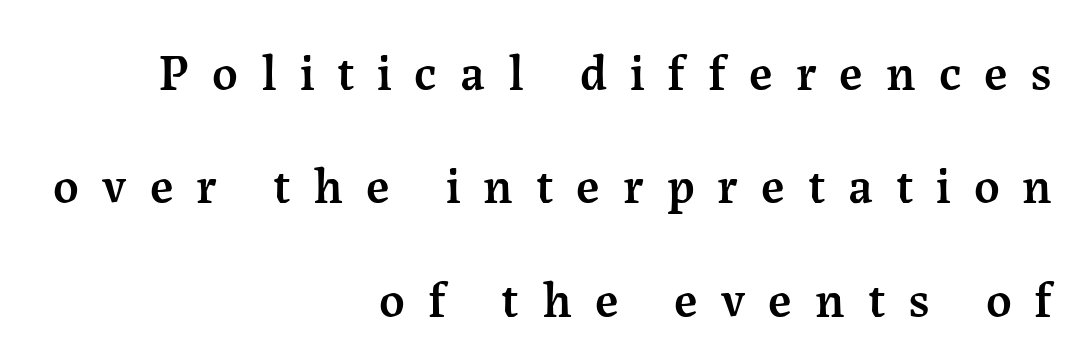
Posture: straight, roman, zero tilt. The line-height multiplier appears high, well above default. Observe the wide spacing: letters keep a clear distance from each other. In terms of letterform style, serifs are clearly present.
